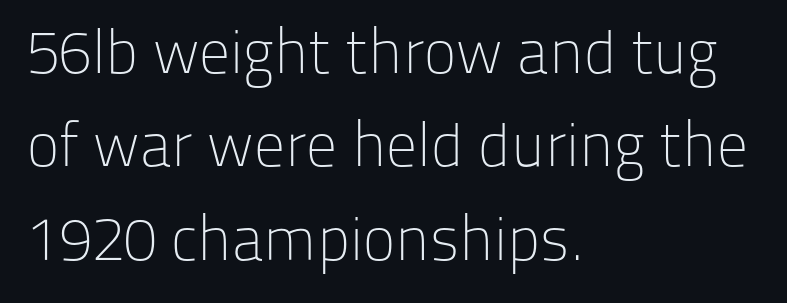
The face used here is proportionally spaced, like ordinary book or web type. The glyphs in this specimen are sans serif. Summary of weight: not heavy and not bold. Every row of glyphs begins at an identical x-position on the left. Leading: standard.
